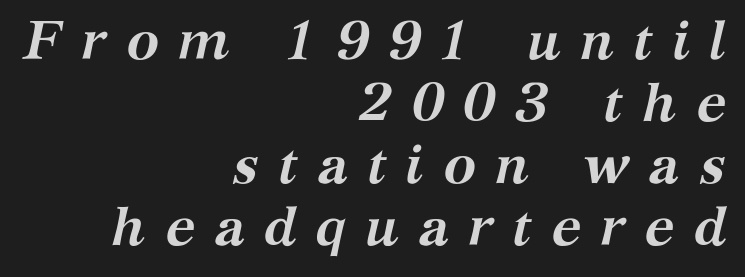
The image shows 55 px semibold serif type, italic (leaning right); set right-aligned, tight line spacing (1.13x), unusually wide letter spacing (+0.34 em), not underlined; medium stroke contrast and a medium x-height.
